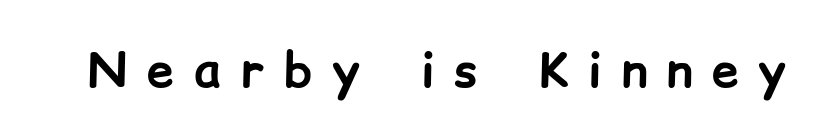
The image shows 48 px bold sans-serif type, upright; set unusually wide letter spacing (+0.42 em), not underlined; low stroke contrast and a medium x-height.
